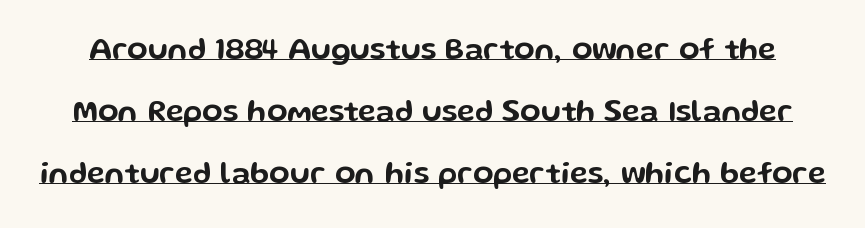
Q: Is the text italic (slanted)? A: No, it is upright.
Q: Is the typeface a serif or a sans-serif typeface? A: Sans-serif.
Q: Is the text underlined? A: Yes.
Q: Is the spacing between letters normal or unusually wide? A: Normal.
Q: Is the spacing between lines tight, normal or loose? A: Loose.
Q: Width (condensed, normal, or wide)? A: Wide.
Q: Stroke contrast? A: Low.
Q: x-height? A: Medium.
Q: Monospaced? A: No.
